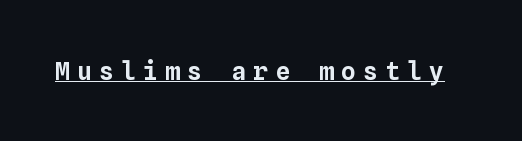
{"italic": "no", "underline": "yes", "letter_spacing": "wide", "letter_spacing_em": 0.28, "glyph_px": 25}
